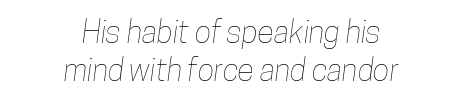
Does extra space separate the letters? No, they use regular spacing. Think of a printed novel: that variable character pitch is what you see here. The area under the type is left untouched. Compared with a flush-left layout, this one balances lines on the center instead.
